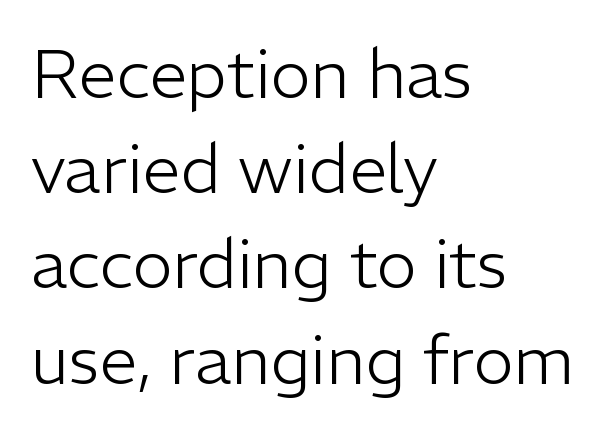
Q: Is the text bold? A: No.
Q: Is the text italic (slanted)? A: No, it is upright.
Q: Is the typeface a serif or a sans-serif typeface? A: Sans-serif.
Q: Is the text underlined? A: No.
Q: How is the paragraph aligned? A: Left-aligned.
Q: Is the spacing between letters normal or unusually wide? A: Normal.
Q: Is the spacing between lines tight, normal or loose? A: Normal.
Q: Width (condensed, normal, or wide)? A: Normal.
Q: Stroke contrast? A: Low.
Q: x-height? A: Medium.
Q: Monospaced? A: No.
